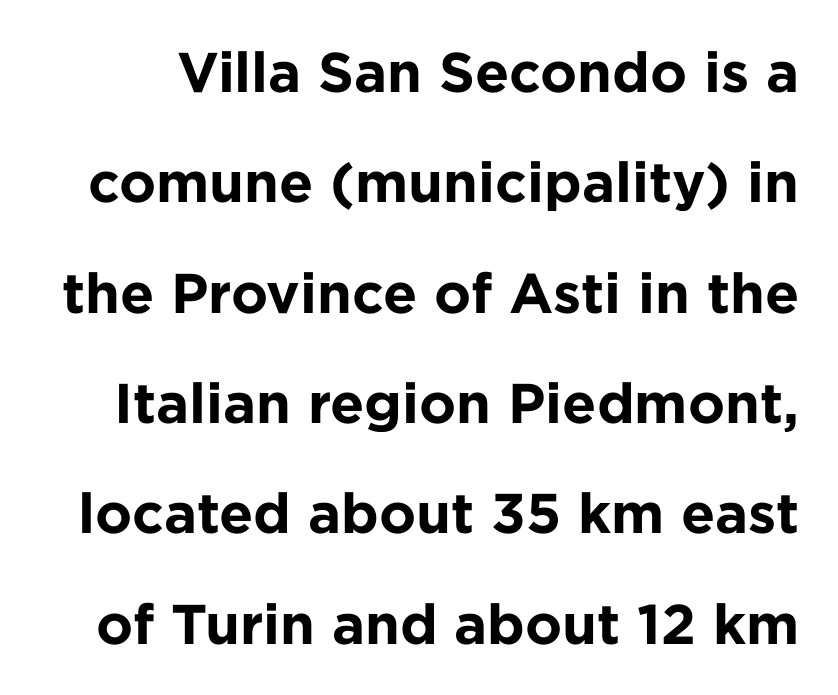
The image shows 56 px bold sans-serif type, upright; set loose line spacing (1.97x), normal letter spacing, not underlined; low stroke contrast and a medium x-height.
